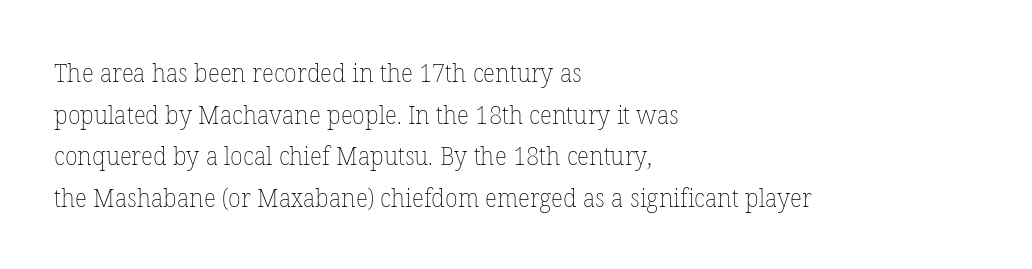
{"italic": "no", "bold": "no", "underline": "no", "align": "left", "line_spacing": "normal", "line_spacing_ratio": 1.6, "letter_spacing": "normal", "letter_spacing_em": 0.0, "glyph_px": 26}
